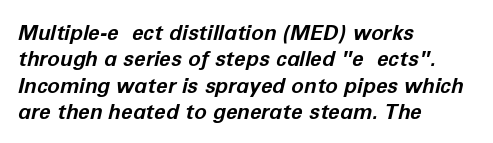
Short note: letters normally spaced. Slant detected: the letters are inclined. The strokes are fattened all the way to bold. The rag falls on the right side of this text block. Any mark beneath the type? The region is blank.
